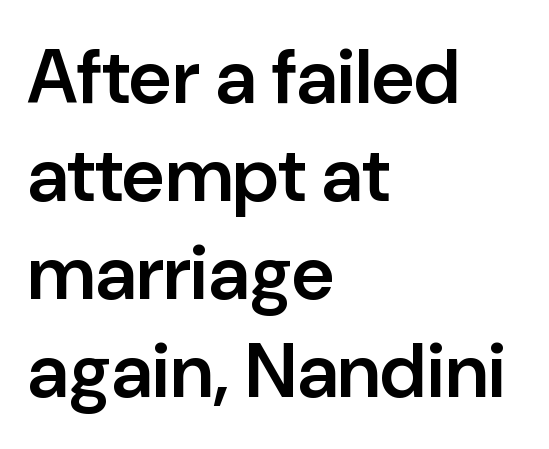
{"serif": "no", "italic": "no", "bold": "semi", "weight": "semibold", "width": "normal", "stroke_contrast": "low", "x_height": "medium", "monospaced": "no", "underline": "no", "align": "left", "line_spacing": "normal", "line_spacing_ratio": 1.29, "letter_spacing": "normal", "letter_spacing_em": 0.0, "glyph_px": 76}
